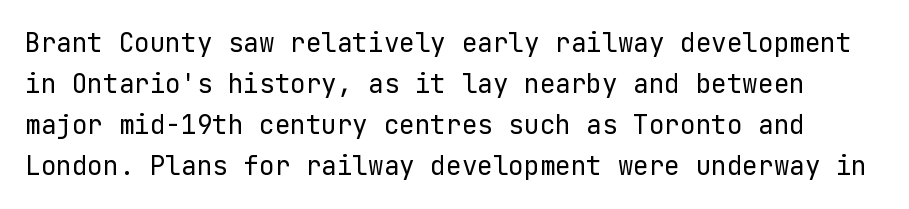
Q: Is the text bold? A: No.
Q: Is the text italic (slanted)? A: No, it is upright.
Q: Is the text underlined? A: No.
Q: Is the spacing between letters normal or unusually wide? A: Normal.
Q: Is the spacing between lines tight, normal or loose? A: Normal.
